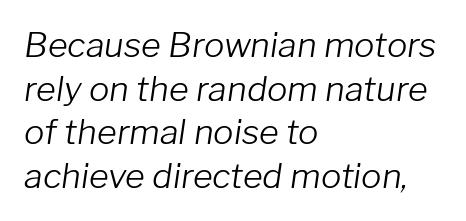
Q: Is the text bold? A: No.
Q: Is the text italic (slanted)? A: Yes, it leans right by about 8 degrees.
Q: Is the text underlined? A: No.
Q: How is the paragraph aligned? A: Left-aligned.
Q: Is the spacing between letters normal or unusually wide? A: Normal.
Q: Is the spacing between lines tight, normal or loose? A: Normal.
Q: Width (condensed, normal, or wide)? A: Normal.
Q: Stroke contrast? A: Low.
Q: x-height? A: Medium.
Q: Monospaced? A: No.
